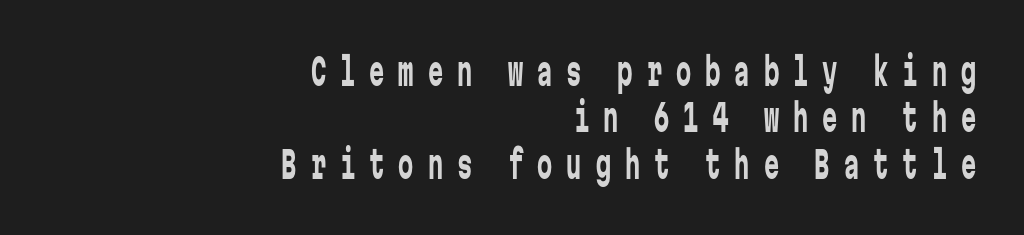
{"serif": "no", "italic": "no", "bold": "no", "weight": "regular", "width": "condensed", "stroke_contrast": "low", "x_height": "medium", "monospaced": "yes", "underline": "no", "align": "right", "line_spacing_ratio": 1.22, "letter_spacing": "wide", "letter_spacing_em": 0.37, "glyph_px": 38}
